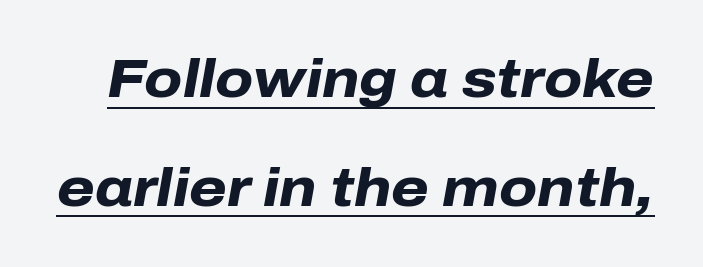
{"italic": "yes", "lean": "right", "slant_degrees": 10, "bold": "yes", "weight": "heavy", "width": "normal", "stroke_contrast": "low", "x_height": "medium", "monospaced": "no", "underline": "yes", "line_spacing": "loose", "line_spacing_ratio": 2.01, "letter_spacing": "normal", "letter_spacing_em": 0.0, "glyph_px": 54}
